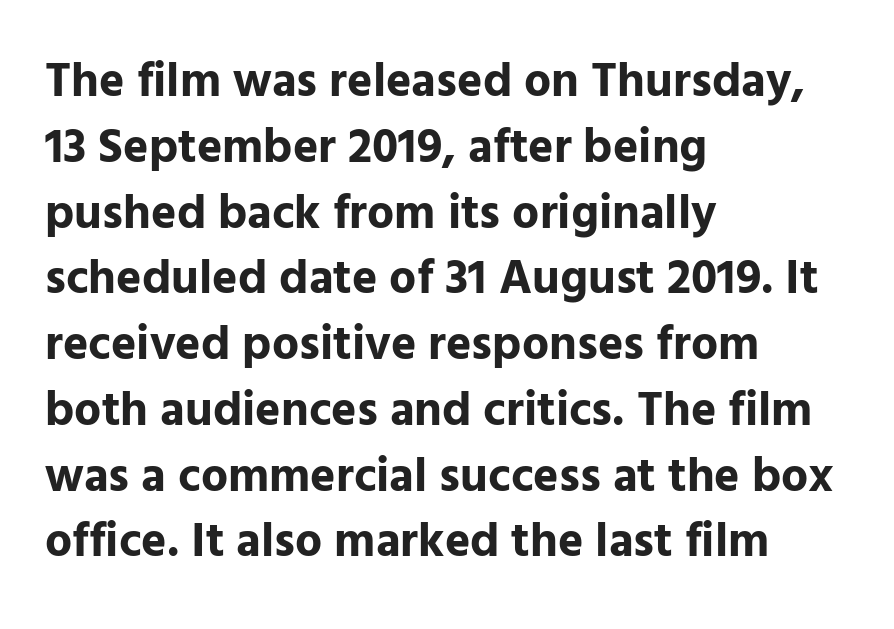
The image shows 48 px bold sans-serif type, upright; set left-aligned, normal line spacing (1.37x), normal letter spacing, not underlined; low stroke contrast and a medium x-height.
